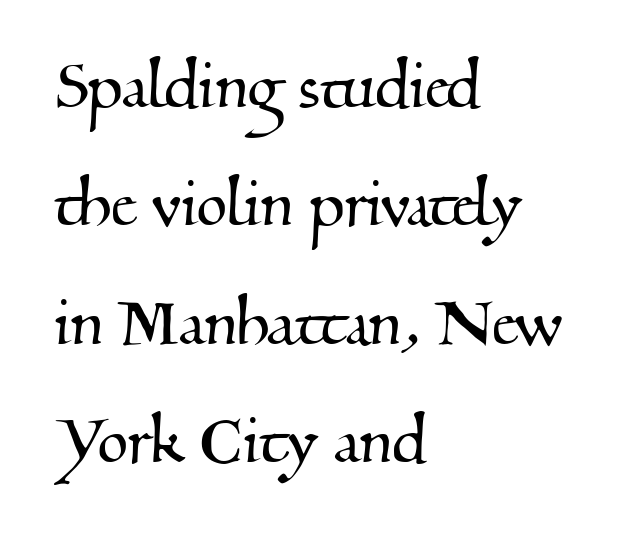
To sum up the face: it has serifs. Vertical spacing — default. The passage shown is not underscored anywhere. Which margin do the lines hug? The left one — the right edge is uneven.
